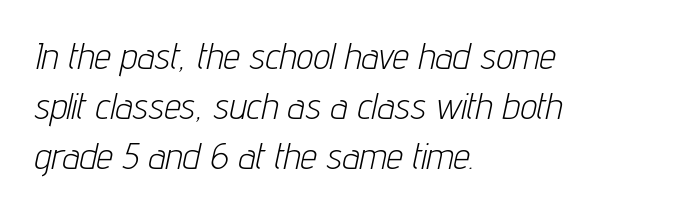
{"italic": "yes", "lean": "right", "slant_degrees": 12, "bold": "no", "weight": "light", "width": "condensed", "stroke_contrast": "low", "x_height": "medium", "monospaced": "no", "underline": "no", "align": "left", "line_spacing": "normal", "line_spacing_ratio": 1.35, "letter_spacing": "normal", "letter_spacing_em": 0.0, "glyph_px": 37}
